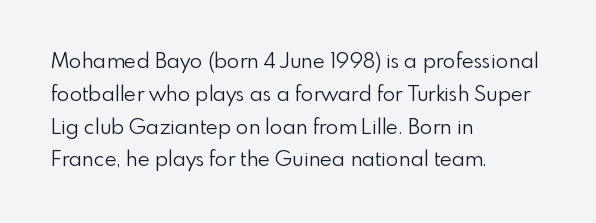
{"italic": "no", "bold": "no", "underline": "no", "align": "left", "line_spacing": "normal", "line_spacing_ratio": 1.56, "letter_spacing": "normal", "letter_spacing_em": 0.0, "glyph_px": 21}
